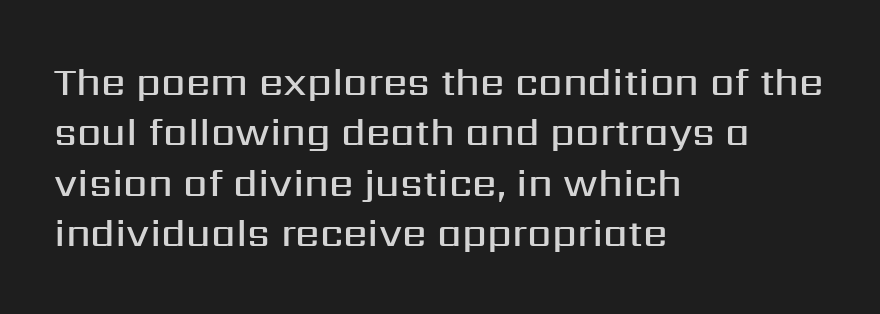
{"serif": "no", "italic": "no", "bold": "semi", "weight": "semibold", "width": "normal", "stroke_contrast": "medium", "x_height": "medium", "monospaced": "no", "underline": "no", "align": "left", "line_spacing": "normal", "line_spacing_ratio": 1.29, "letter_spacing": "normal", "letter_spacing_em": 0.0, "glyph_px": 39}
